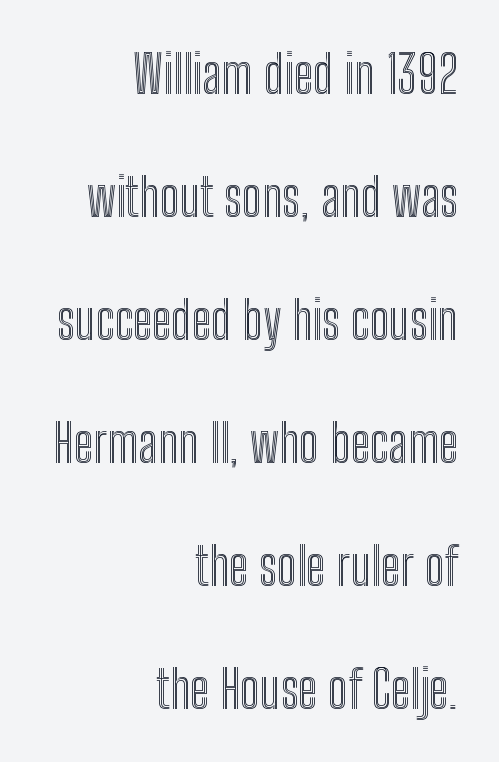
Q: Is the text italic (slanted)? A: No, it is upright.
Q: Is the text underlined? A: No.
Q: How is the paragraph aligned? A: Right-aligned.
Q: Is the spacing between letters normal or unusually wide? A: Normal.
Q: Is the spacing between lines tight, normal or loose? A: Loose.
Q: Width (condensed, normal, or wide)? A: Condensed.
Q: x-height? A: Medium.
Q: Monospaced? A: No.
